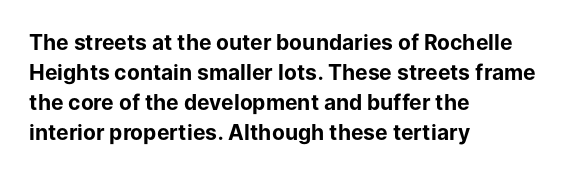
The font's upright variant was chosen for this text. These lines keep a tight, regular rhythm from letter to letter. Notice how thick the strokes are: this is what a full bold looks like. These lines sit exactly where default settings would place them.
